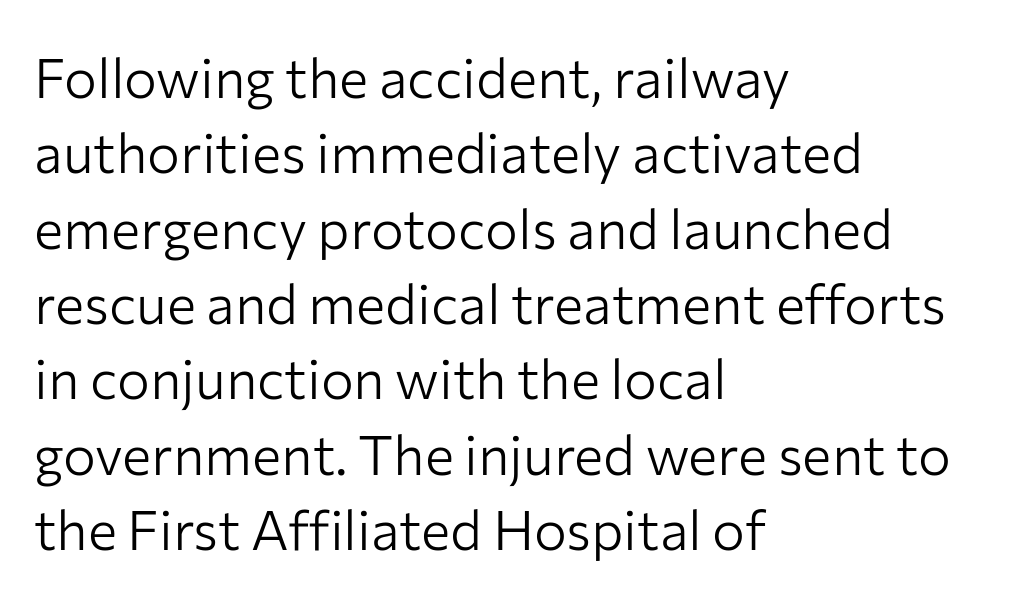
The image shows 55 px light sans-serif type, upright; set left-aligned, normal line spacing (1.37x), normal letter spacing, not underlined; low stroke contrast and a medium x-height.
